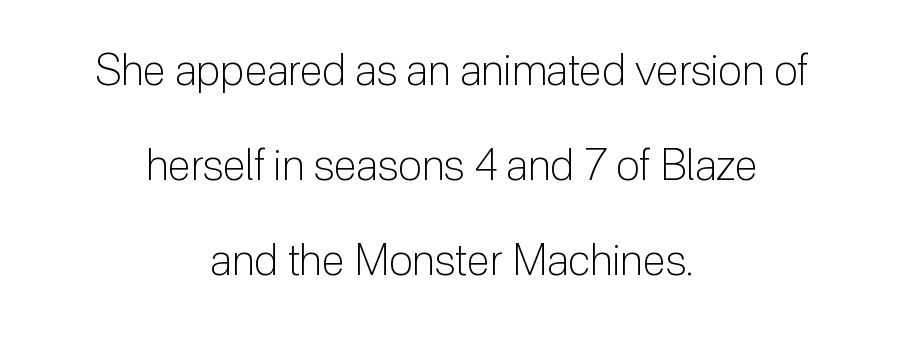
Where is the straight margin? There isn't one; the lines are centered. Observe the ordinary spacing: letters are neighbours, not strangers. Whoever set this chose breathing room over compactness in the vertical rhythm. The typesetting does not lean heavy: it is not bold.
